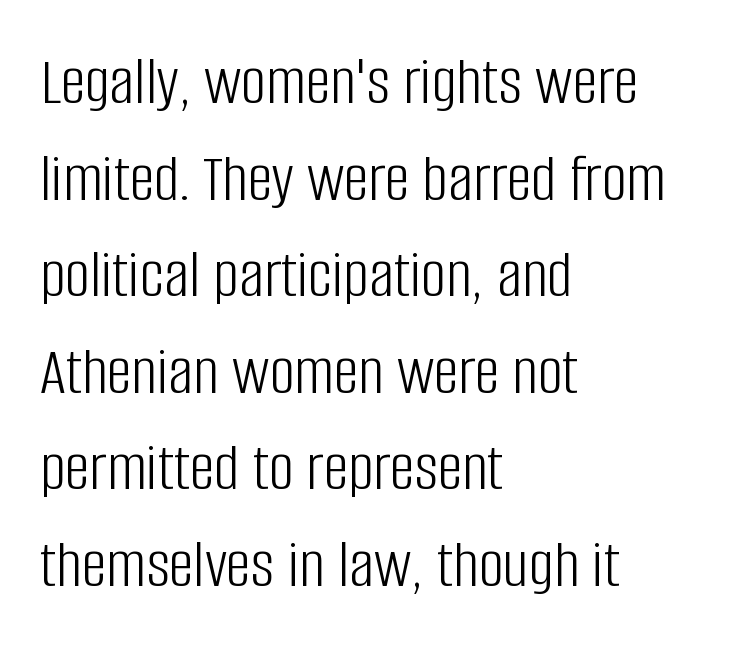
The image shows 70 px light, condensed sans-serif type, upright; set left-aligned, normal line spacing (1.38x), normal letter spacing, not underlined; low stroke contrast and a large x-height.
